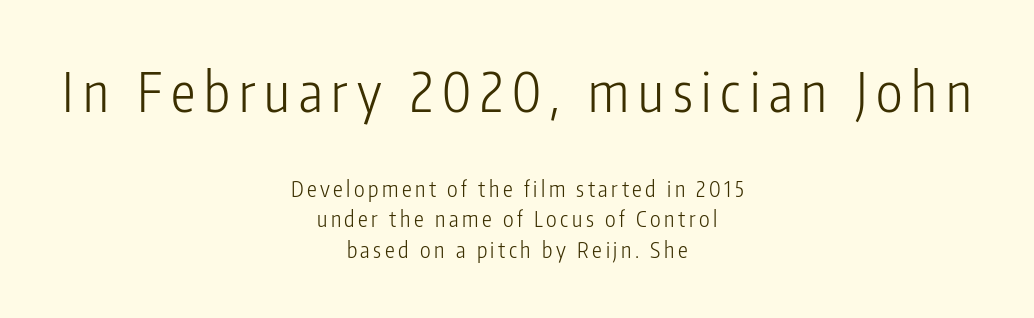
{"serif": "no", "italic": "no", "bold": "no", "weight": "light", "width": "condensed", "stroke_contrast": "low", "x_height": "medium", "monospaced": "no", "underline": "no", "align": "center", "line_spacing": "normal", "line_spacing_ratio": 1.37, "larger_block": "first", "size_ratio": 2.5, "glyph_px": 55}
